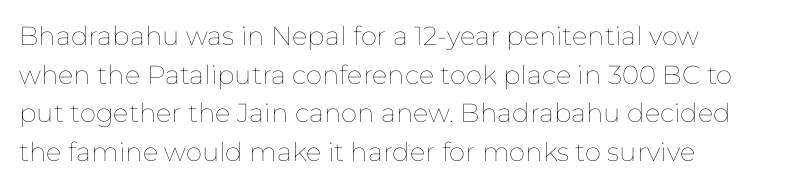
{"italic": "no", "bold": "no", "underline": "no", "line_spacing": "normal", "line_spacing_ratio": 1.49, "letter_spacing": "normal", "letter_spacing_em": 0.0, "glyph_px": 26}
